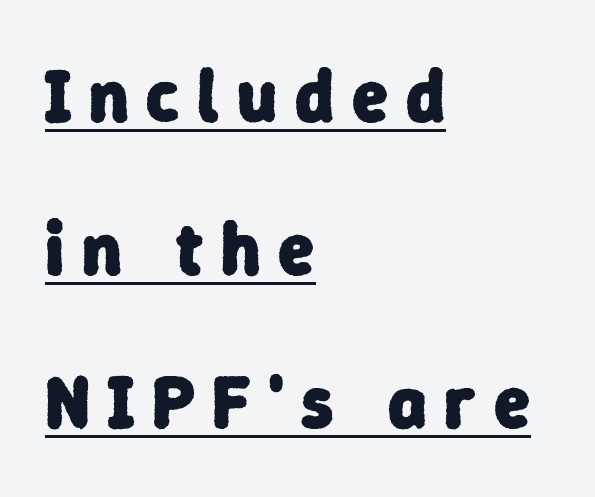
{"serif": "no", "bold": "yes", "weight": "heavy", "width": "normal", "stroke_contrast": "low", "x_height": "medium", "monospaced": "no", "underline": "yes", "align": "left", "line_spacing": "loose", "line_spacing_ratio": 2.07, "letter_spacing": "wide", "letter_spacing_em": 0.24, "glyph_px": 74}
